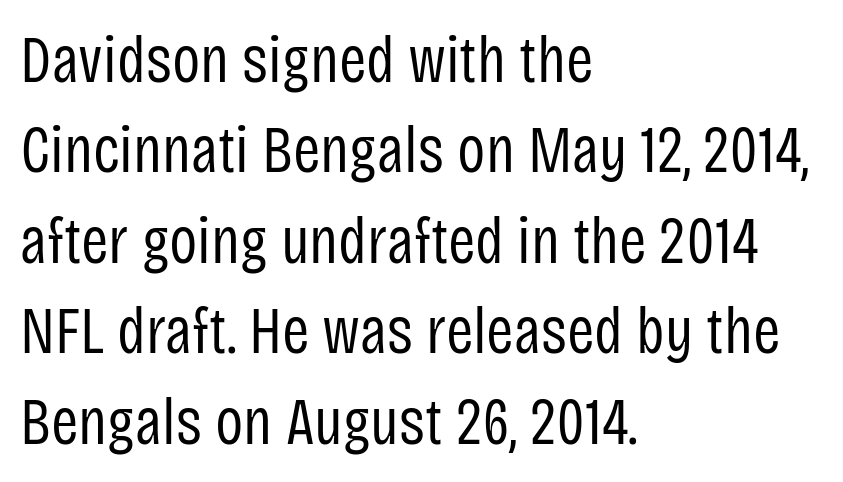
The image shows 66 px regular-weight, condensed sans-serif type, upright; set left-aligned, normal line spacing (1.37x), normal letter spacing, not underlined; low stroke contrast and a large x-height.
